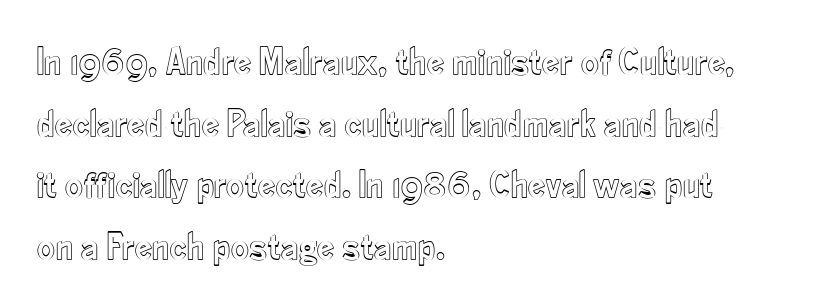
{"italic": "no", "width": "condensed", "x_height": "small", "monospaced": "no", "underline": "no", "align": "left", "line_spacing": "normal", "line_spacing_ratio": 1.58, "letter_spacing": "normal", "letter_spacing_em": 0.0, "glyph_px": 39}
